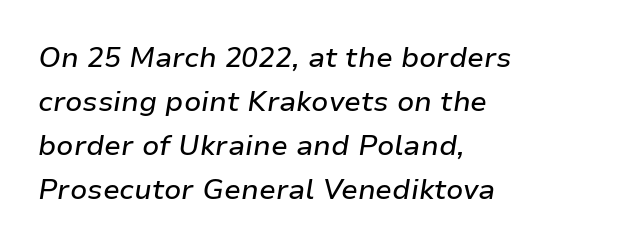
{"italic": "yes", "lean": "right", "slant_degrees": 9, "width": "normal", "stroke_contrast": "low", "x_height": "medium", "monospaced": "no", "underline": "no", "align": "left", "line_spacing": "normal", "line_spacing_ratio": 1.57, "letter_spacing": "normal", "letter_spacing_em": 0.0, "glyph_px": 28}
